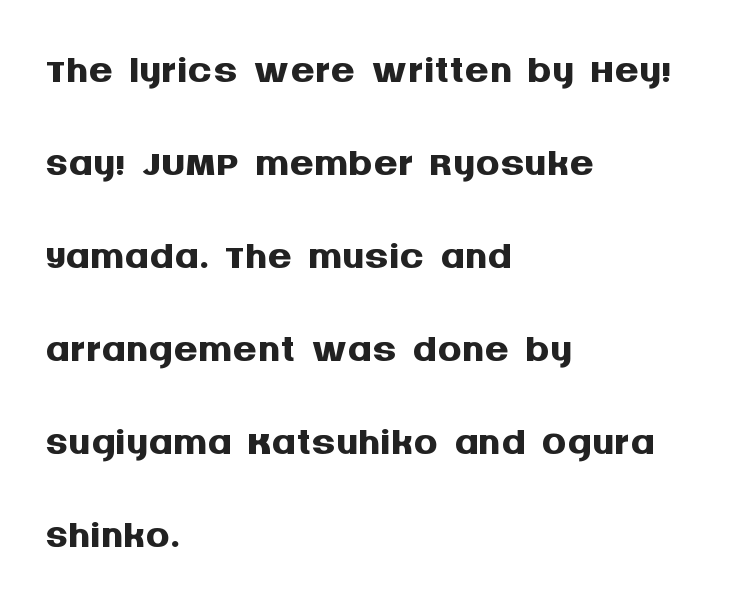
The image shows 60 px semibold sans-serif type, upright; set left-aligned, normal line spacing (1.55x), normal letter spacing, not underlined; medium stroke contrast and a large x-height.
